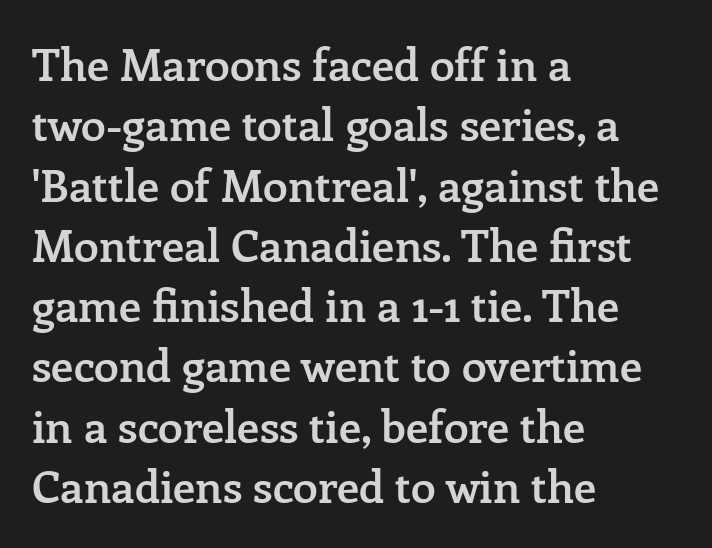
The image shows 45 px semibold serif type, upright; set left-aligned, normal line spacing (1.34x), normal letter spacing, not underlined; low stroke contrast and a medium x-height.
